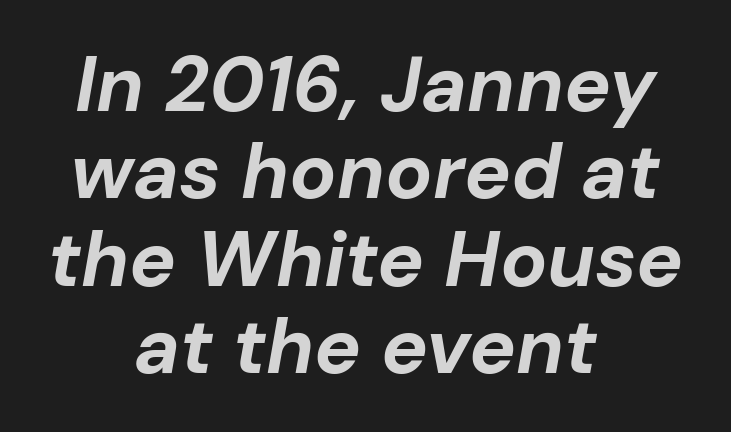
{"italic": "yes", "lean": "right", "slant_degrees": 10, "bold": "yes", "weight": "bold", "width": "normal", "stroke_contrast": "low", "x_height": "medium", "monospaced": "no", "underline": "no", "align": "center", "line_spacing": "tight", "line_spacing_ratio": 1.12, "letter_spacing": "normal", "letter_spacing_em": 0.0, "glyph_px": 78}
